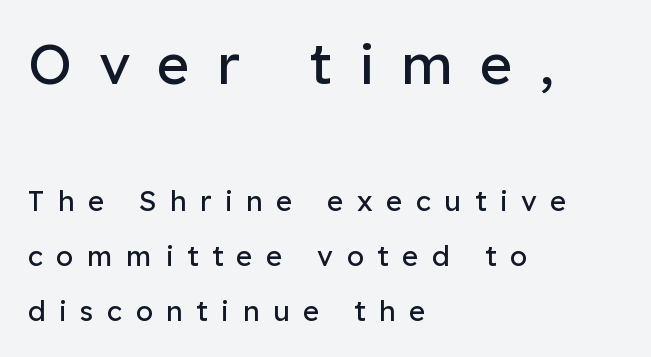
{"serif": "no", "italic": "no", "bold": "no", "weight": "regular", "width": "normal", "stroke_contrast": "low", "x_height": "medium", "monospaced": "no", "underline": "no", "align": "left", "line_spacing": "loose", "line_spacing_ratio": 1.97, "letter_spacing": "wide", "letter_spacing_em": 0.48, "larger_block": "first", "size_ratio": 2.0, "glyph_px": 56}
